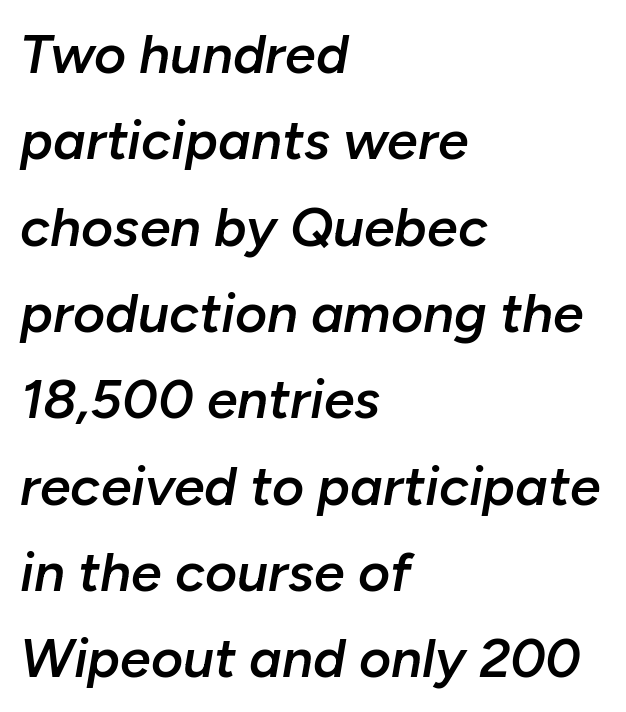
Q: Is the text bold? A: Semi-bold.
Q: Is the text italic (slanted)? A: Yes, it leans right by about 10 degrees.
Q: Is the text underlined? A: No.
Q: How is the paragraph aligned? A: Left-aligned.
Q: Is the spacing between letters normal or unusually wide? A: Normal.
Q: Is the spacing between lines tight, normal or loose? A: Normal.
Q: Width (condensed, normal, or wide)? A: Normal.
Q: Stroke contrast? A: Low.
Q: x-height? A: Medium.
Q: Monospaced? A: No.
